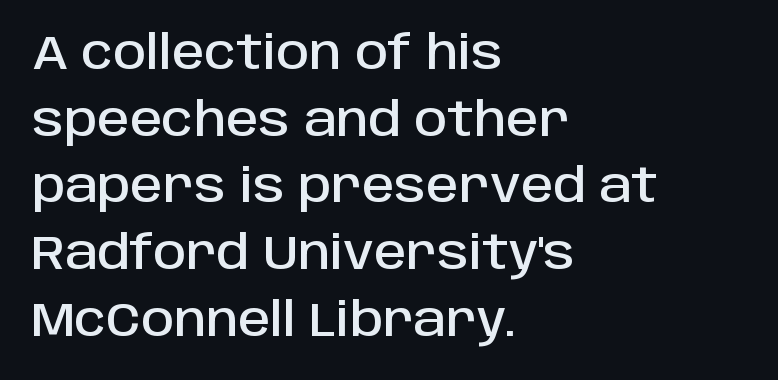
The image shows 46 px sans-serif type, upright; set left-aligned, normal line spacing (1.45x), normal letter spacing, not underlined; low stroke contrast and a large x-height.
